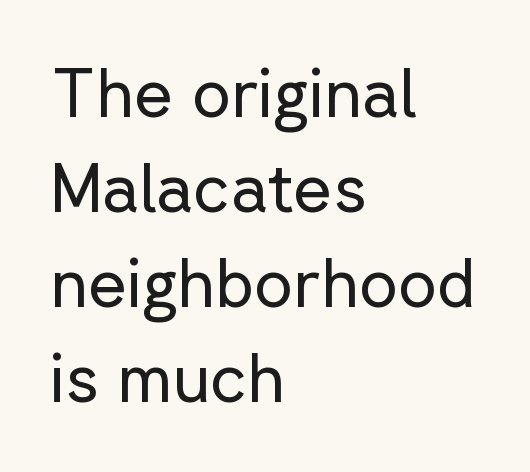
{"serif": "no", "italic": "no", "bold": "no", "weight": "regular", "width": "normal", "stroke_contrast": "low", "x_height": "medium", "monospaced": "no", "underline": "no", "align": "left", "line_spacing": "normal", "line_spacing_ratio": 1.42, "letter_spacing": "normal", "letter_spacing_em": 0.0, "glyph_px": 67}
